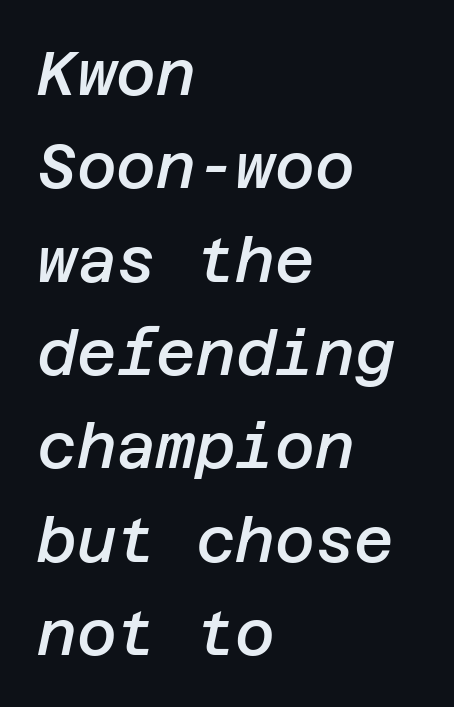
The image shows 61 px semibold type, italic (leaning right); set left-aligned, normal line spacing (1.53x), normal letter spacing, not underlined; low stroke contrast and a large x-height.
